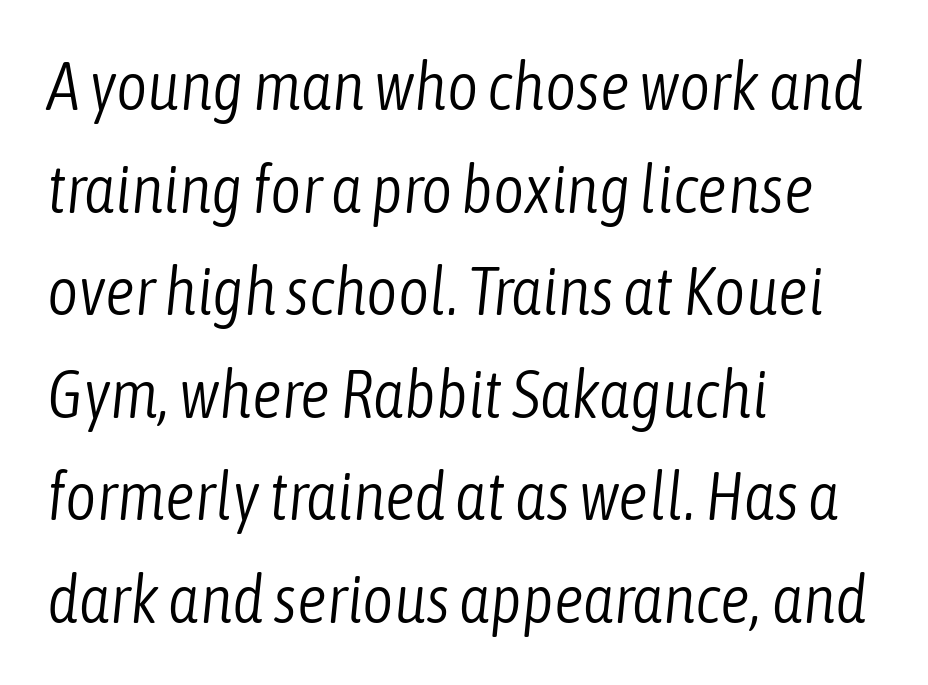
Line spacing here is normal. Each stroke keeps to a modest, everyday thickness or less. The passage shown is typed in a proportional face where columns would drift. The specimen reads as italic at a glance.
